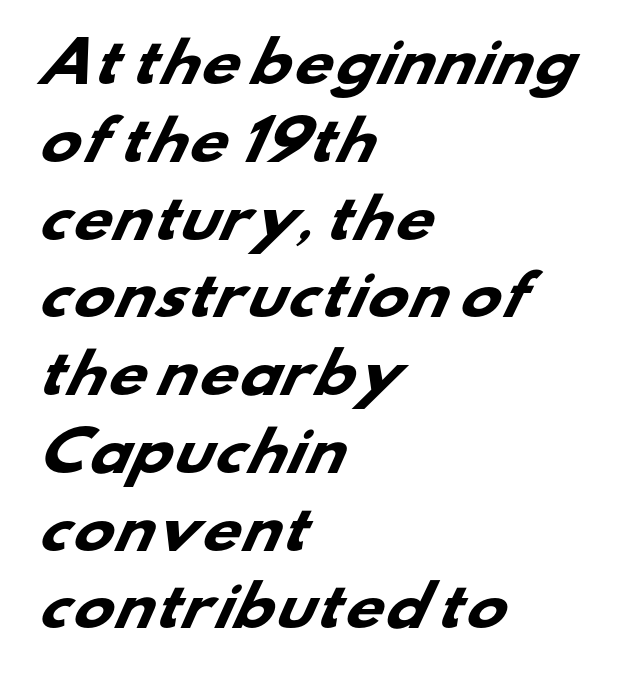
Q: Is the text bold? A: Yes.
Q: Is the typeface a serif or a sans-serif typeface? A: Sans-serif.
Q: Is the text underlined? A: No.
Q: How is the paragraph aligned? A: Left-aligned.
Q: Is the spacing between letters normal or unusually wide? A: Normal.
Q: Is the spacing between lines tight, normal or loose? A: Normal.
Q: Width (condensed, normal, or wide)? A: Wide.
Q: Stroke contrast? A: Low.
Q: x-height? A: Small.
Q: Monospaced? A: No.
